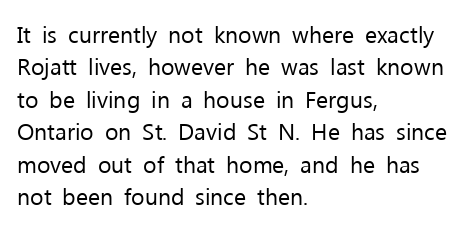
{"italic": "no", "bold": "no", "underline": "no", "align": "left", "line_spacing": "normal", "line_spacing_ratio": 1.41, "letter_spacing": "normal", "letter_spacing_em": 0.0, "glyph_px": 23}
